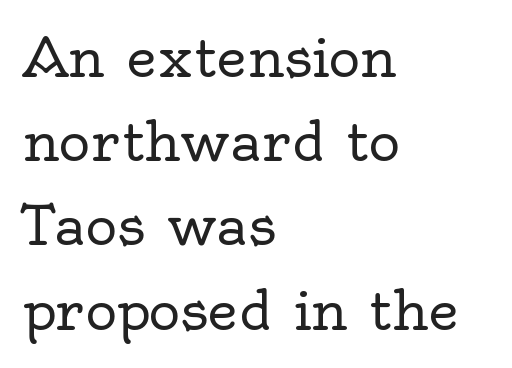
The image shows 54 px regular-weight serif type, upright; set left-aligned, normal line spacing (1.56x), normal letter spacing, not underlined; a small x-height.
